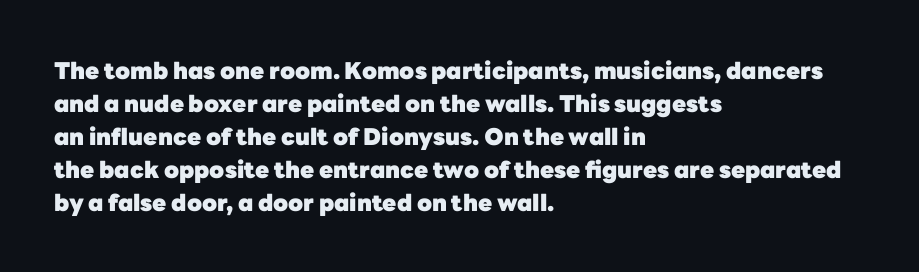
{"italic": "no", "bold": "yes", "underline": "no", "align": "left", "line_spacing": "normal", "line_spacing_ratio": 1.43, "letter_spacing": "normal", "letter_spacing_em": 0.0, "glyph_px": 23}
